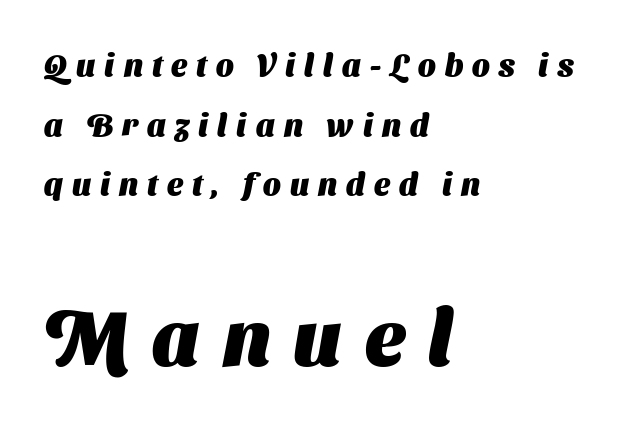
{"serif": "no", "bold": "yes", "weight": "heavy", "width": "normal", "stroke_contrast": "medium", "x_height": "medium", "monospaced": "no", "underline": "no", "align": "left", "line_spacing": "loose", "line_spacing_ratio": 1.92, "letter_spacing": "wide", "letter_spacing_em": 0.29, "larger_block": "second", "size_ratio": 2.52, "glyph_px": 78}
